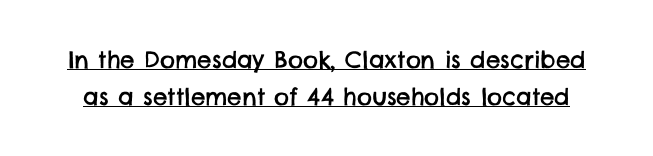
Q: Is the text underlined? A: Yes.
Q: Is the spacing between letters normal or unusually wide? A: Normal.
Q: Is the spacing between lines tight, normal or loose? A: Normal.
